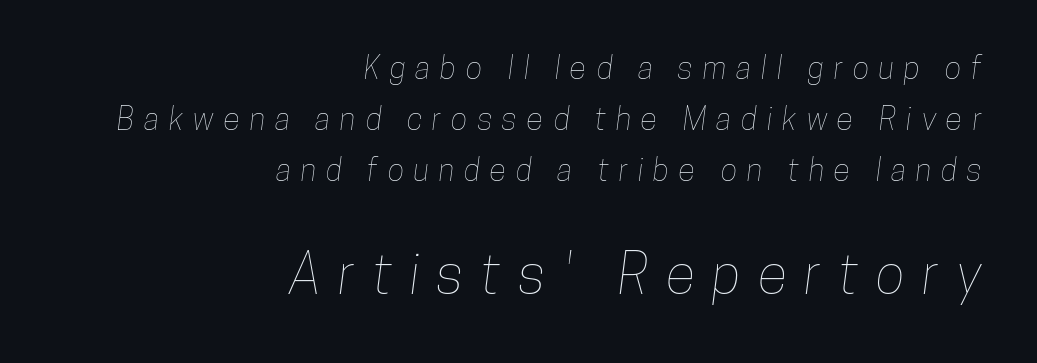
{"width": "condensed", "stroke_contrast": "low", "x_height": "medium", "monospaced": "no", "underline": "no", "align": "right", "line_spacing": "normal", "line_spacing_ratio": 1.64, "letter_spacing": "wide", "letter_spacing_em": 0.32, "larger_block": "second", "size_ratio": 1.77, "glyph_px": 55}
